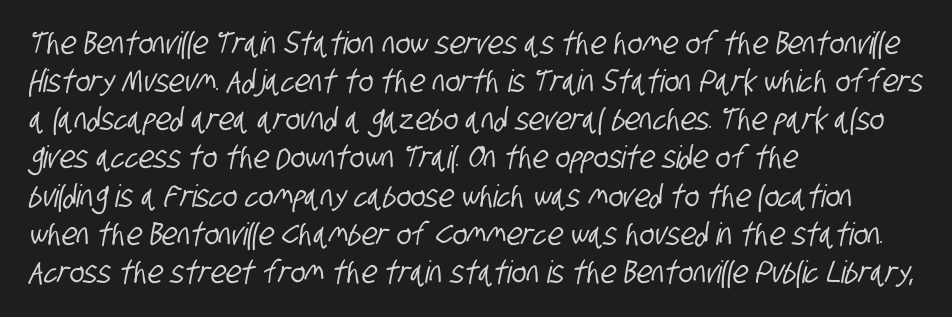
The image shows 31 px condensed sans-serif type; set left-aligned, line spacing 1.23x, normal letter spacing, not underlined; low stroke contrast and a large x-height.
